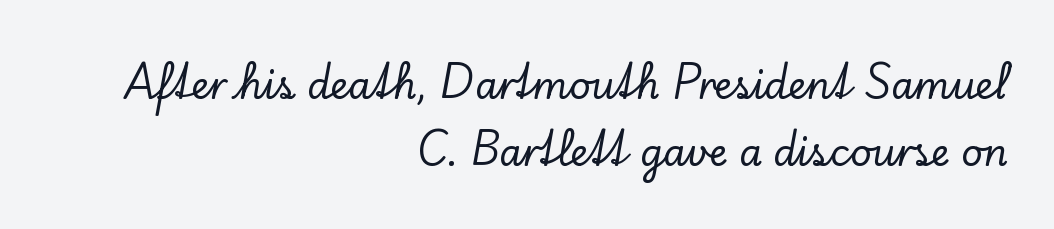
The image shows 37 px serif type; set right-aligned, line spacing 1.81x, normal letter spacing, not underlined; low stroke contrast and a small x-height.
